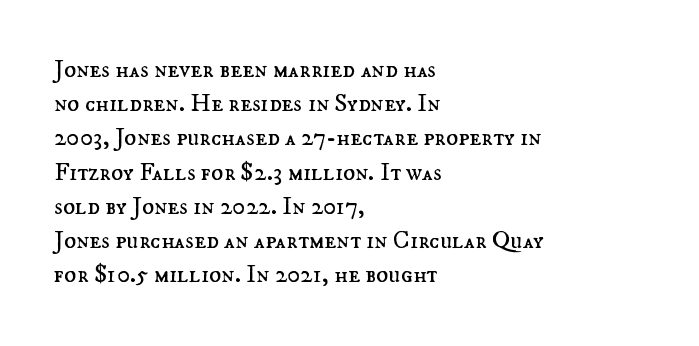
{"italic": "no", "bold": "no", "underline": "no", "align": "left", "line_spacing": "normal", "line_spacing_ratio": 1.37, "letter_spacing": "normal", "letter_spacing_em": 0.0, "glyph_px": 25}
